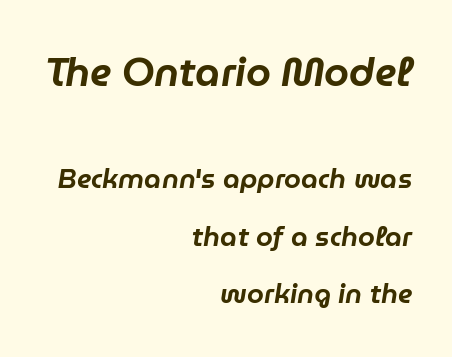
Q: Is the text italic (slanted)? A: Yes, it leans right by about 9 degrees.
Q: Is the text underlined? A: No.
Q: How is the paragraph aligned? A: Right-aligned.
Q: Is the spacing between letters normal or unusually wide? A: Normal.
Q: Is the spacing between lines tight, normal or loose? A: Loose.
Q: Which block of text is set in a larger size, the first (top) or the second (bottom)? A: The first (top) one.
Q: Width (condensed, normal, or wide)? A: Normal.
Q: Stroke contrast? A: Low.
Q: x-height? A: Medium.
Q: Monospaced? A: No.
